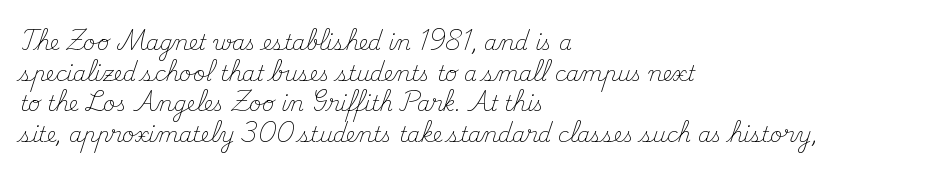
The image shows 21 px text type; set left-aligned, normal line spacing (1.46x), normal letter spacing, not underlined.
